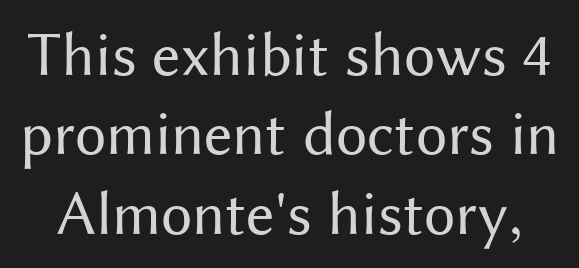
{"serif": "no", "italic": "no", "bold": "no", "weight": "regular", "width": "normal", "stroke_contrast": "medium", "x_height": "medium", "monospaced": "no", "underline": "no", "line_spacing": "normal", "line_spacing_ratio": 1.26, "letter_spacing": "normal", "letter_spacing_em": 0.0, "glyph_px": 63}
